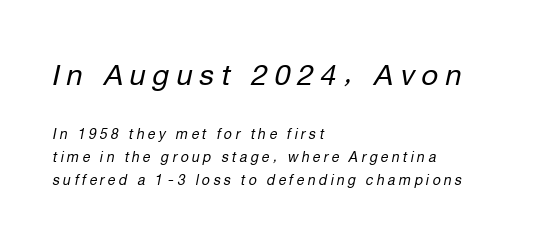
{"italic": "yes", "lean": "right", "slant_degrees": 12, "bold": "no", "weight": "regular", "width": "normal", "stroke_contrast": "low", "x_height": "medium", "monospaced": "no", "underline": "no", "align": "left", "line_spacing": "normal", "line_spacing_ratio": 1.63, "letter_spacing": "wide", "letter_spacing_em": 0.24, "larger_block": "first", "size_ratio": 2.07, "glyph_px": 29}
